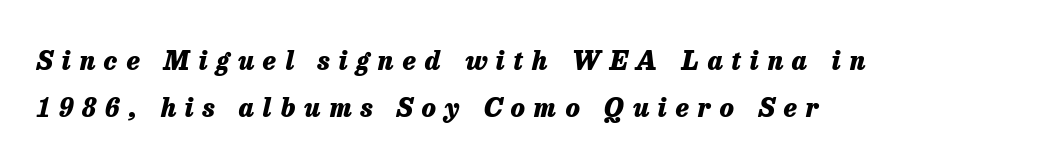
Short note: letters widely spaced. Descender tails drop into unmarked territory. This sample is left-justified, so line endings fall wherever the words run out. Italic: yes, the glyphs are oblique.
